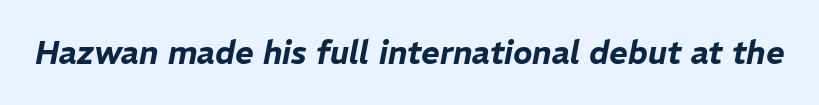
Q: Is the text italic (slanted)? A: Yes, it leans right by about 11 degrees.
Q: Is the text underlined? A: No.
Q: Is the spacing between letters normal or unusually wide? A: Normal.
Q: Width (condensed, normal, or wide)? A: Normal.
Q: Stroke contrast? A: Low.
Q: x-height? A: Medium.
Q: Monospaced? A: No.
